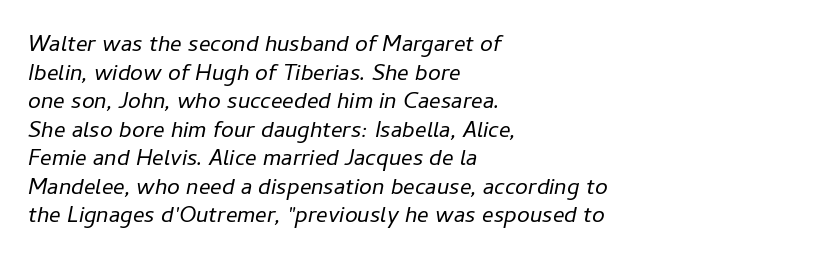
{"italic": "yes", "lean": "right", "slant_degrees": 11, "bold": "no", "underline": "no", "align": "left", "line_spacing_ratio": 1.24, "letter_spacing": "normal", "letter_spacing_em": 0.0, "glyph_px": 23}
